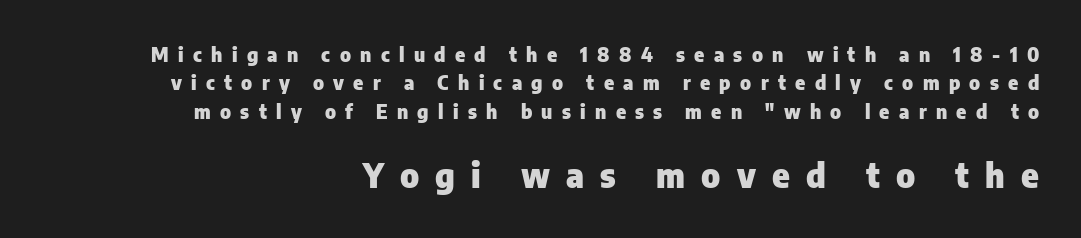
{"serif": "no", "italic": "no", "bold": "yes", "weight": "heavy", "width": "normal", "stroke_contrast": "low", "x_height": "medium", "monospaced": "no", "underline": "no", "align": "right", "line_spacing": "normal", "line_spacing_ratio": 1.5, "letter_spacing": "wide", "letter_spacing_em": 0.49, "larger_block": "second", "size_ratio": 1.74, "glyph_px": 33}
